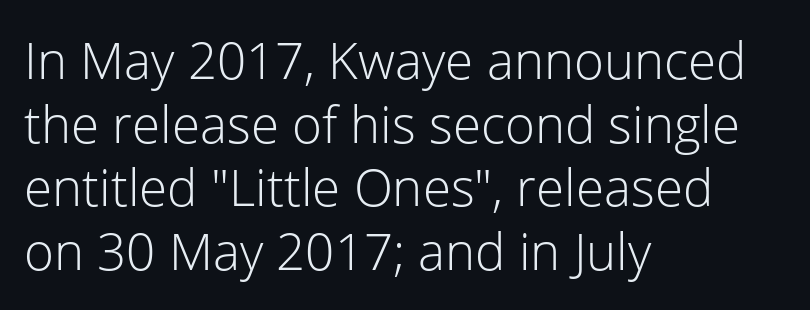
Q: Is the text bold? A: No.
Q: Is the text italic (slanted)? A: No, it is upright.
Q: Is the typeface a serif or a sans-serif typeface? A: Sans-serif.
Q: Is the text underlined? A: No.
Q: How is the paragraph aligned? A: Left-aligned.
Q: Is the spacing between letters normal or unusually wide? A: Normal.
Q: Is the spacing between lines tight, normal or loose? A: Normal.
Q: Width (condensed, normal, or wide)? A: Normal.
Q: Stroke contrast? A: Low.
Q: x-height? A: Medium.
Q: Monospaced? A: No.
